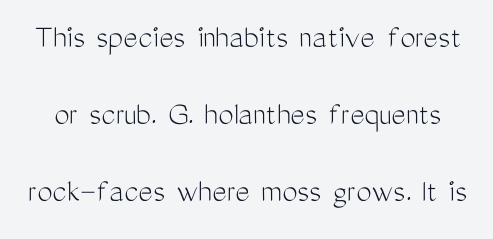
Q: Is the text bold? A: No.
Q: Is the text italic (slanted)? A: No, it is upright.
Q: Is the typeface a serif or a sans-serif typeface? A: Sans-serif.
Q: Is the text underlined? A: No.
Q: Is the spacing between letters normal or unusually wide? A: Normal.
Q: Is the spacing between lines tight, normal or loose? A: Loose.
Q: Width (condensed, normal, or wide)? A: Condensed.
Q: Stroke contrast? A: Medium.
Q: x-height? A: Medium.
Q: Monospaced? A: No.
